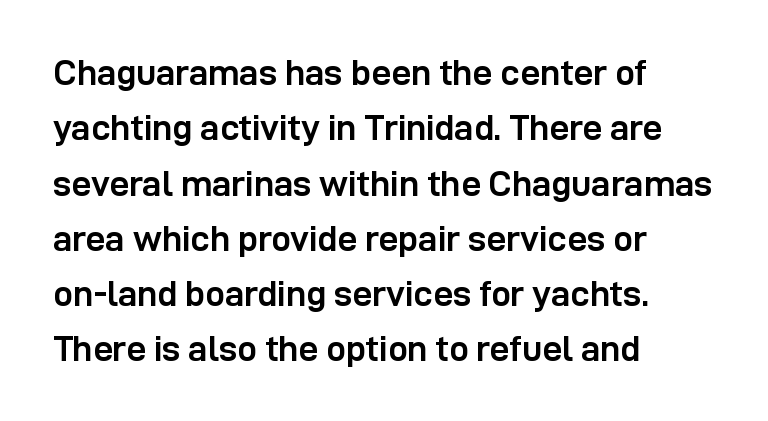
{"serif": "no", "italic": "no", "bold": "yes", "weight": "semibold", "width": "normal", "stroke_contrast": "low", "x_height": "medium", "monospaced": "no", "underline": "no", "align": "left", "line_spacing": "normal", "line_spacing_ratio": 1.58, "letter_spacing": "normal", "letter_spacing_em": 0.0, "glyph_px": 35}
